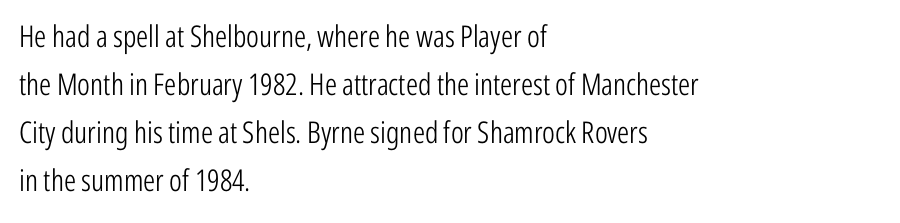
{"serif": "no", "italic": "no", "bold": "no", "weight": "light", "width": "condensed", "stroke_contrast": "low", "x_height": "medium", "monospaced": "no", "underline": "no", "align": "left", "line_spacing": "normal", "line_spacing_ratio": 1.6, "letter_spacing": "normal", "letter_spacing_em": 0.0, "glyph_px": 30}
